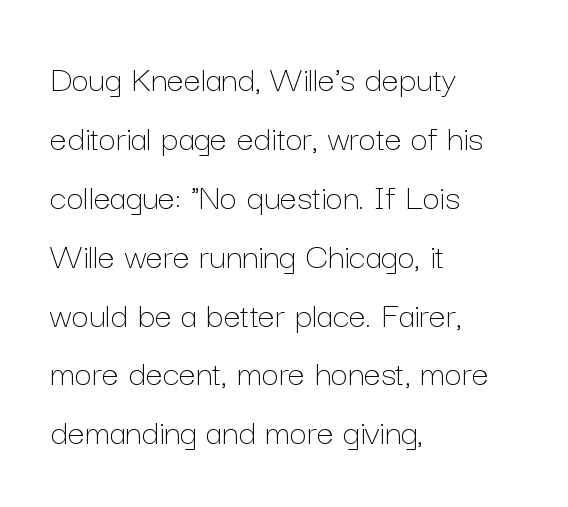
This sample has the flowing, uneven cadence of proportional lettering. Students, note that the glyphs here touch the page at normal intervals. Short and long lines alike share a common starting point at left. The words here are not underlined. Designer's note — italics off, roman on. Weight: in the light-to-regular range.
